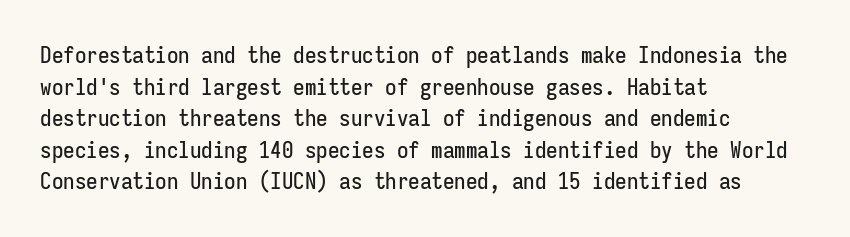
The image shows 23 px text type, upright; set left-aligned, normal line spacing (1.37x), normal letter spacing, not underlined.
